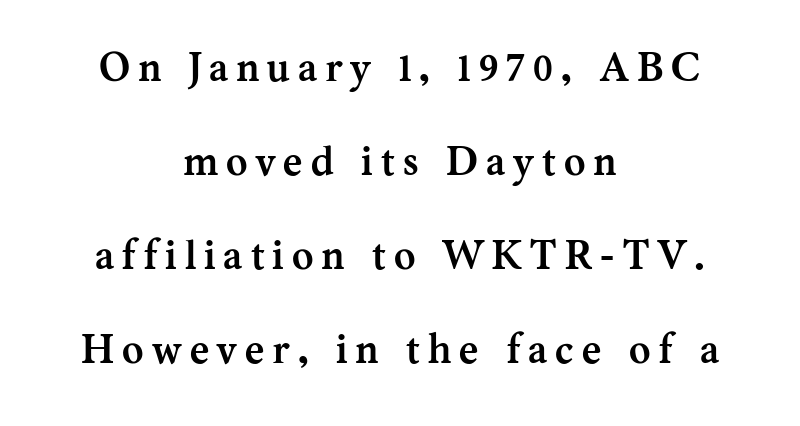
{"serif": "yes", "italic": "no", "bold": "yes", "weight": "semibold", "width": "normal", "stroke_contrast": "medium", "x_height": "medium", "monospaced": "no", "underline": "no", "align": "center", "line_spacing": "loose", "line_spacing_ratio": 2.29, "letter_spacing": "wide", "letter_spacing_em": 0.2, "glyph_px": 41}
